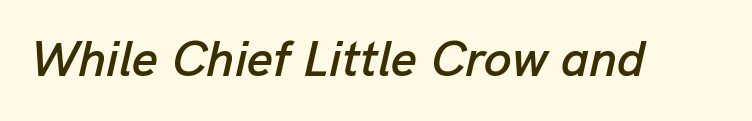
The rendering uses natural spacing where letterforms have individual widths. There's an unmistakable incline to the writing here. Letter spacing: default. Rule under the text: the space is simply empty.
